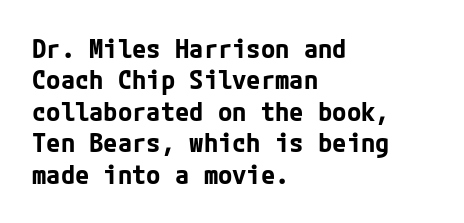
{"italic": "no", "bold": "yes", "underline": "no", "align": "left", "line_spacing_ratio": 1.21, "letter_spacing": "normal", "letter_spacing_em": 0.0, "glyph_px": 26}
